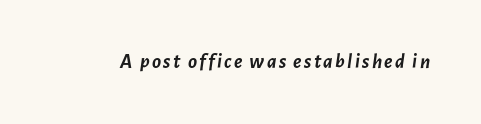
When letters slant like this, we call the style italic. These words are printed bold, with thick strokes throughout. Beneath every word, the page is bare.
